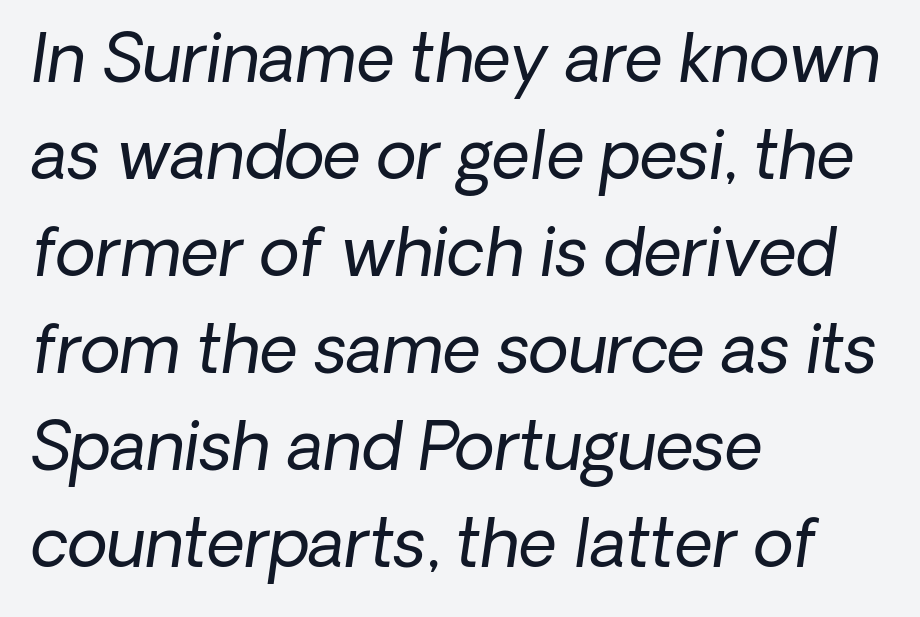
Q: Is the text bold? A: No.
Q: Is the text italic (slanted)? A: Yes, it leans right by about 8 degrees.
Q: Is the text underlined? A: No.
Q: How is the paragraph aligned? A: Left-aligned.
Q: Is the spacing between letters normal or unusually wide? A: Normal.
Q: Is the spacing between lines tight, normal or loose? A: Normal.
Q: Width (condensed, normal, or wide)? A: Normal.
Q: Stroke contrast? A: Low.
Q: x-height? A: Medium.
Q: Monospaced? A: No.
